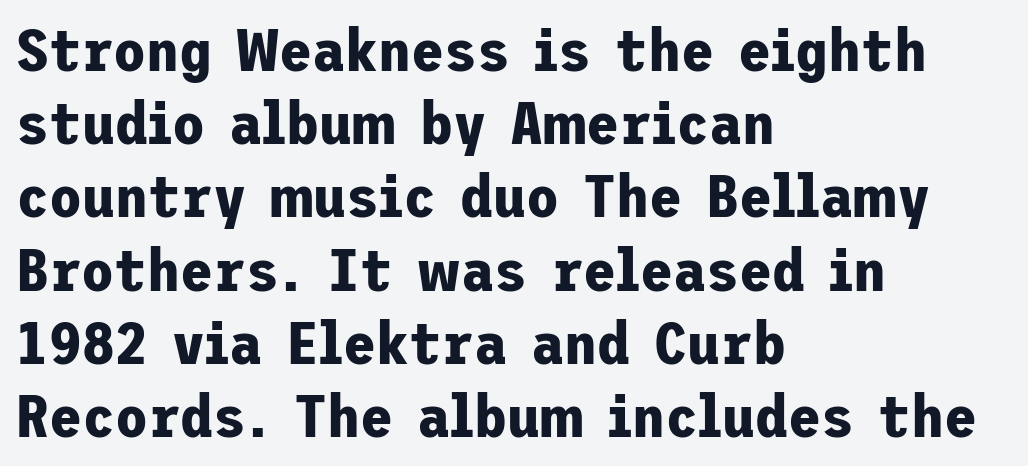
Q: Is the text bold? A: Yes.
Q: Is the text italic (slanted)? A: No, it is upright.
Q: Is the typeface a serif or a sans-serif typeface? A: Sans-serif.
Q: Is the text underlined? A: No.
Q: How is the paragraph aligned? A: Left-aligned.
Q: Is the spacing between letters normal or unusually wide? A: Normal.
Q: Width (condensed, normal, or wide)? A: Normal.
Q: Stroke contrast? A: Low.
Q: x-height? A: Medium.
